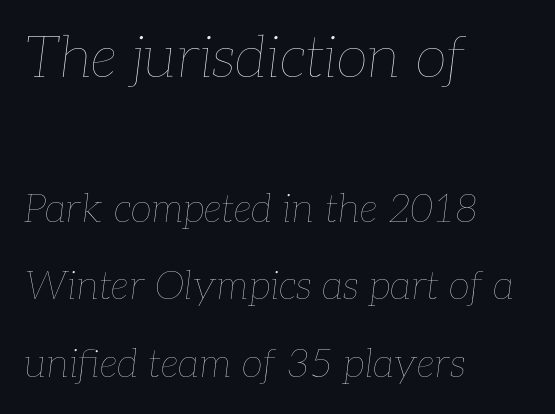
The image shows 58 px thin type, italic (leaning right); set left-aligned, loose line spacing (1.99x), normal letter spacing, not underlined; the first (top) block is 1.49x larger; low stroke contrast and a medium x-height.
